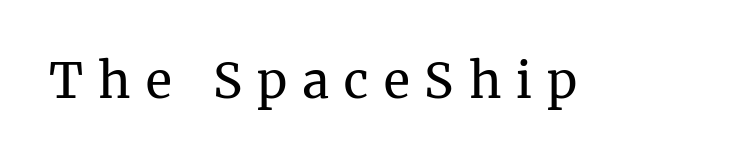
The typeface chosen for these lines features serifs. Each letter keeps its own natural width here, so spacing adapts to shape. The rendering inserts visible extra space after every character. The string is rendered with underlining switched off. Weight class: somewhere from thin through regular. The font's upright variant was chosen for this text.
